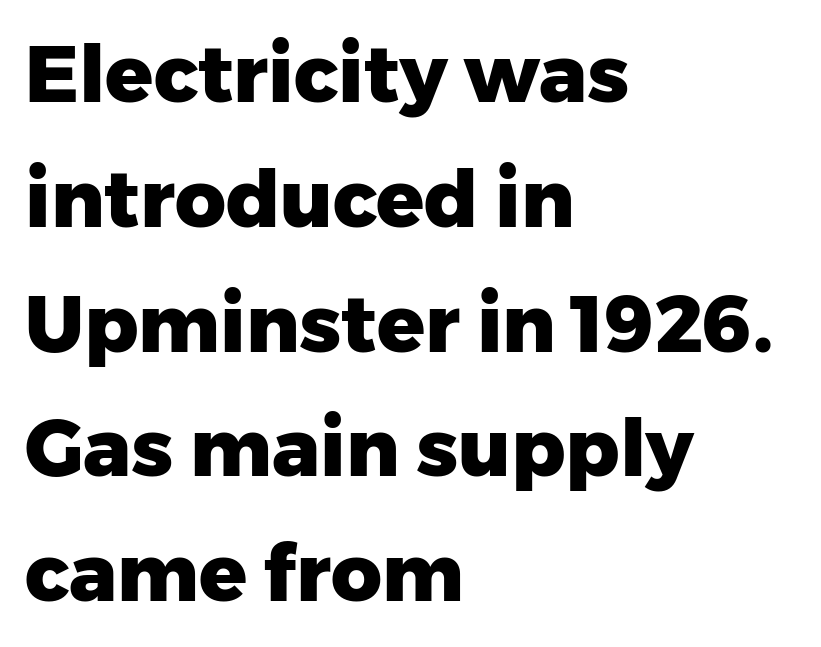
Short and long lines alike share a common starting point at left. It's the straight-up-and-down kind of type. Inter-character spacing is left at the font's built-in metrics. Spacing verdict: proportional, widths tailored to each character. Only glyphs here, with clear space below each row.
